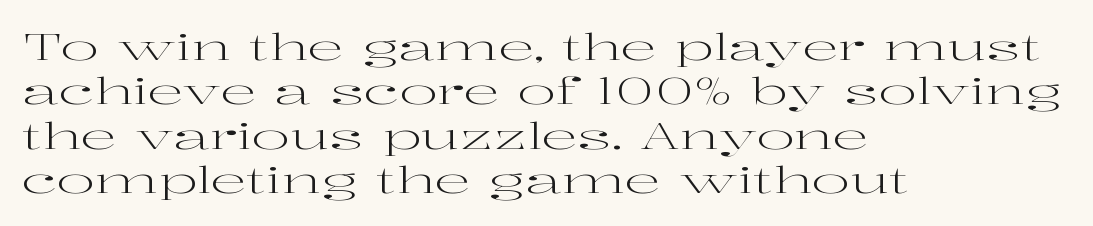
{"serif": "yes", "italic": "no", "bold": "no", "weight": "regular", "width": "wide", "stroke_contrast": "high", "x_height": "medium", "monospaced": "no", "underline": "no", "align": "left", "line_spacing_ratio": 1.23, "letter_spacing": "normal", "letter_spacing_em": 0.0, "glyph_px": 36}
